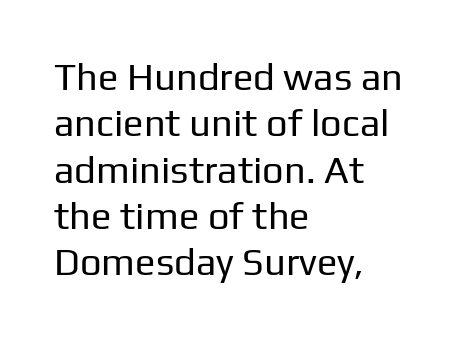
Q: Is the text bold? A: No.
Q: Is the text italic (slanted)? A: No, it is upright.
Q: Is the typeface a serif or a sans-serif typeface? A: Sans-serif.
Q: Is the text underlined? A: No.
Q: How is the paragraph aligned? A: Left-aligned.
Q: Is the spacing between letters normal or unusually wide? A: Normal.
Q: Width (condensed, normal, or wide)? A: Normal.
Q: Stroke contrast? A: Low.
Q: x-height? A: Medium.
Q: Monospaced? A: No.
